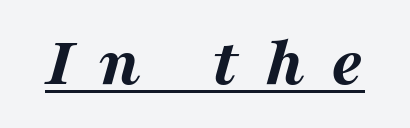
The image shows 71 px bold, wide type, italic (leaning right); set unusually wide letter spacing (+0.38 em), underlined; medium stroke contrast and a medium x-height.
